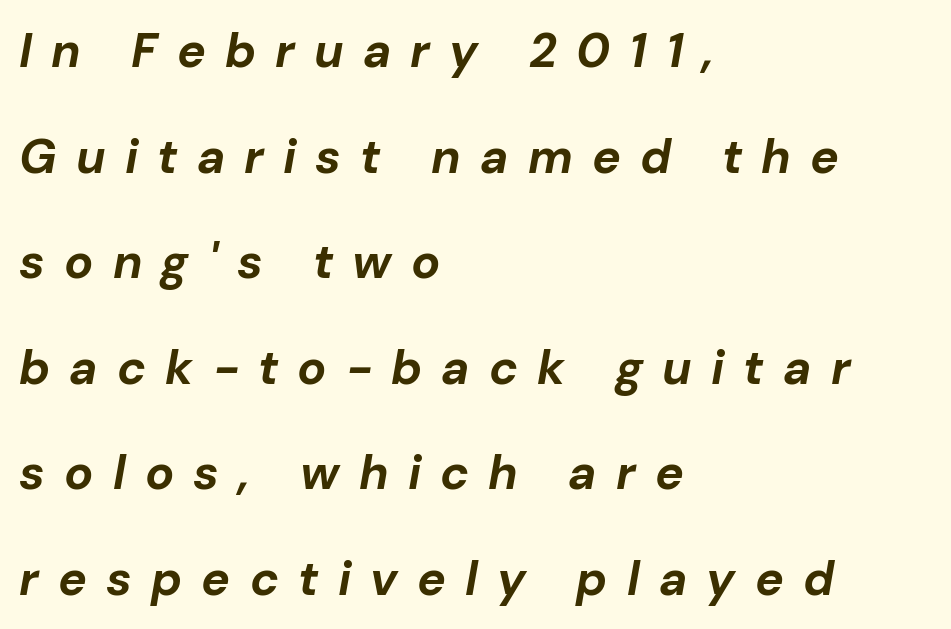
{"italic": "yes", "lean": "right", "slant_degrees": 10, "bold": "yes", "weight": "bold", "width": "normal", "stroke_contrast": "low", "x_height": "medium", "monospaced": "no", "underline": "no", "align": "left", "line_spacing": "loose", "line_spacing_ratio": 2.2, "letter_spacing": "wide", "letter_spacing_em": 0.4, "glyph_px": 48}
